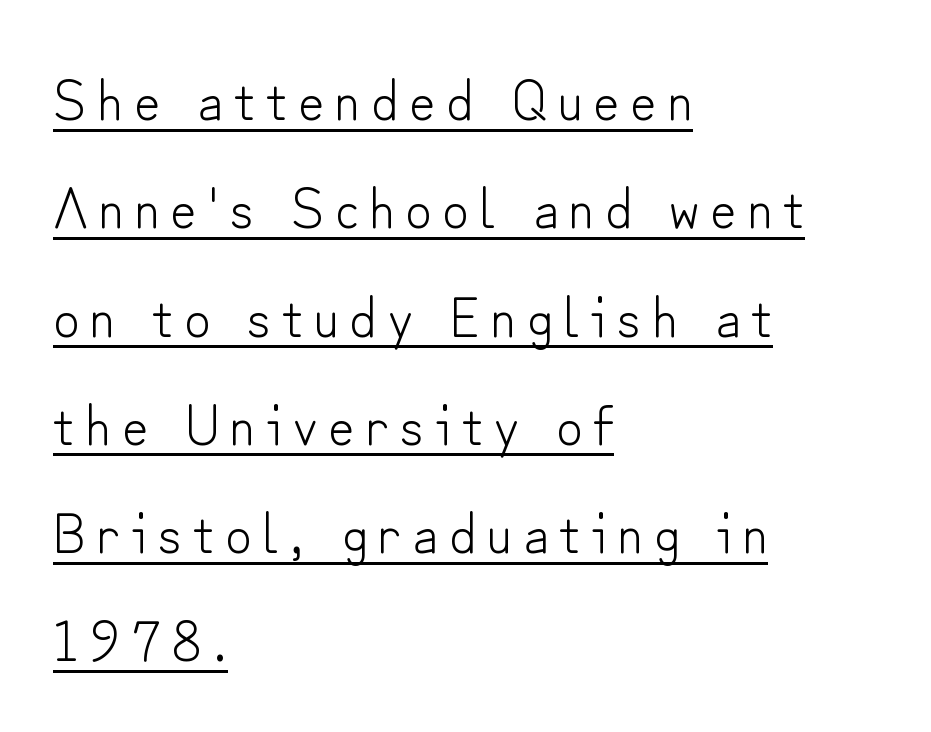
Q: Is the text bold? A: No.
Q: Is the text italic (slanted)? A: No, it is upright.
Q: Is the typeface a serif or a sans-serif typeface? A: Sans-serif.
Q: Is the text underlined? A: Yes.
Q: How is the paragraph aligned? A: Left-aligned.
Q: Is the spacing between lines tight, normal or loose? A: Loose.
Q: Width (condensed, normal, or wide)? A: Normal.
Q: Stroke contrast? A: Low.
Q: x-height? A: Small.
Q: Monospaced? A: No.
